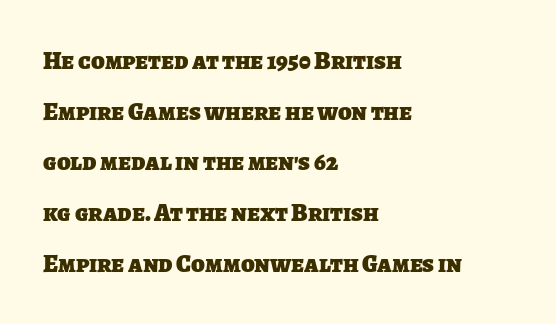
The image shows 25 px bold type; set left-aligned, loose line spacing (2.03x), normal letter spacing, not underlined.
